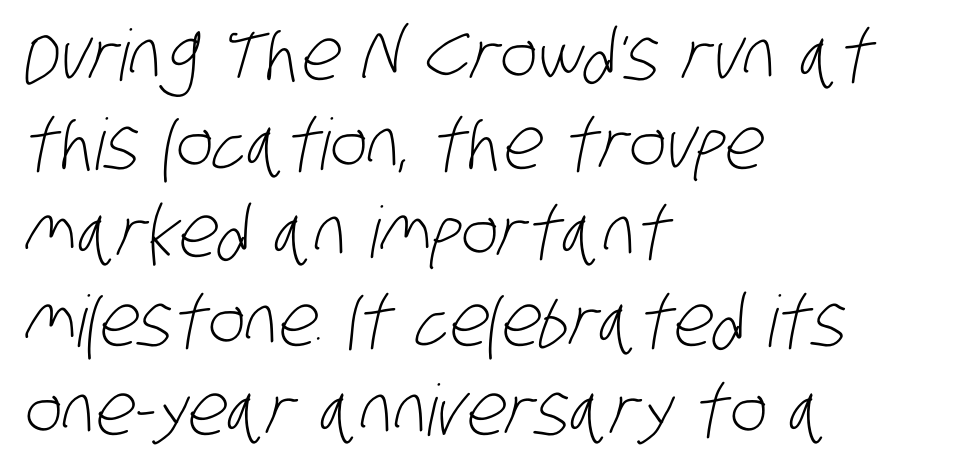
The image shows 71 px light, condensed sans-serif type; set left-aligned, normal line spacing (1.25x), normal letter spacing, not underlined; low stroke contrast and a large x-height.
